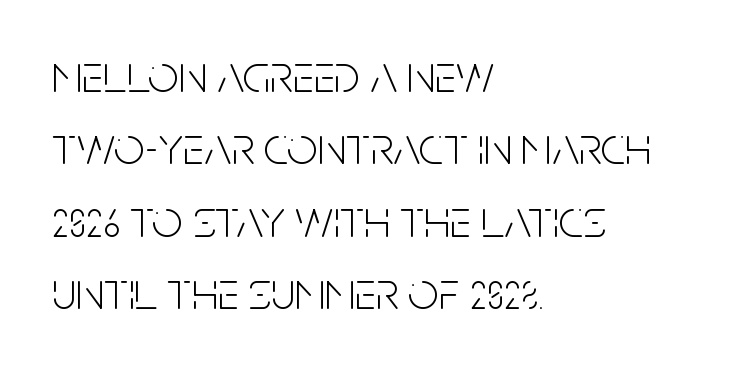
The image shows 54 px light, condensed sans-serif type, upright; set left-aligned, normal line spacing (1.34x), normal letter spacing, not underlined; low stroke contrast and a large x-height.
